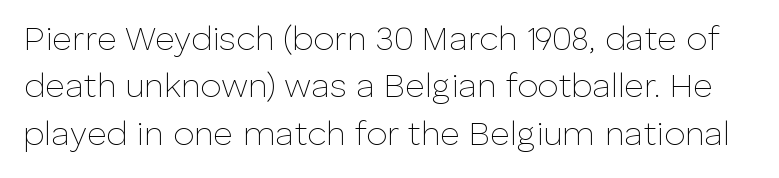
{"serif": "no", "italic": "no", "bold": "no", "weight": "thin", "width": "normal", "stroke_contrast": "low", "x_height": "medium", "monospaced": "no", "underline": "no", "line_spacing": "normal", "line_spacing_ratio": 1.39, "letter_spacing": "normal", "letter_spacing_em": 0.0, "glyph_px": 34}
